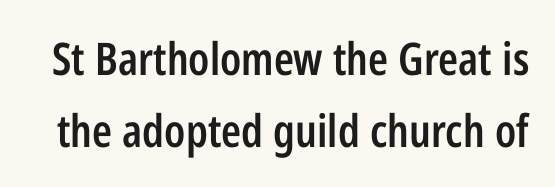
Firm but not heavy-handed strokes: this text is semibold. Clear beneath every line of the passage. Stroke terminals: plain, sans-serif. These lines keep a tight, regular rhythm from letter to letter. Here the designer chose a conventional face with non-uniform glyph widths.
